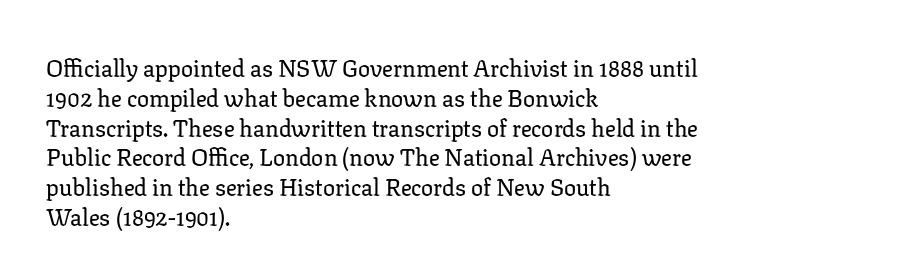
The image shows 24 px text type, upright; set left-aligned, line spacing 1.24x, normal letter spacing, not underlined.
